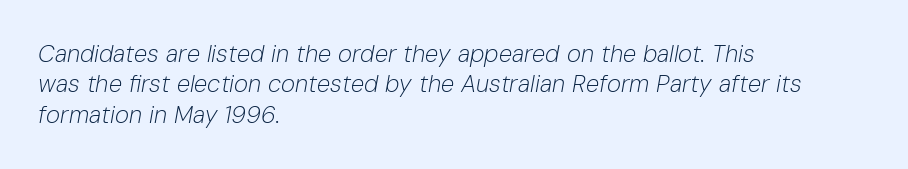
{"italic": "yes", "lean": "right", "slant_degrees": 10, "bold": "no", "underline": "no", "align": "left", "line_spacing": "normal", "line_spacing_ratio": 1.27, "letter_spacing": "normal", "letter_spacing_em": 0.0, "glyph_px": 24}
